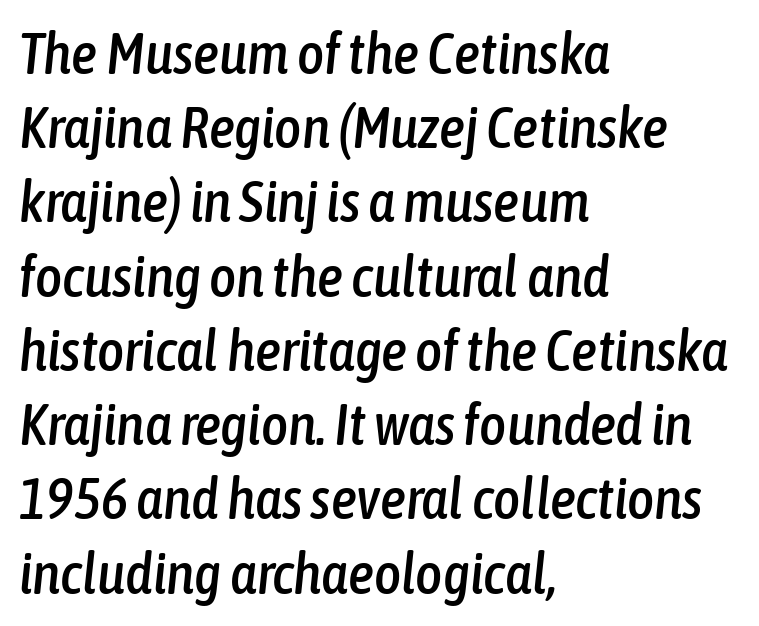
Q: Is the text italic (slanted)? A: Yes, it leans right by about 6 degrees.
Q: Is the text underlined? A: No.
Q: How is the paragraph aligned? A: Left-aligned.
Q: Is the spacing between letters normal or unusually wide? A: Normal.
Q: Is the spacing between lines tight, normal or loose? A: Normal.
Q: Width (condensed, normal, or wide)? A: Condensed.
Q: Stroke contrast? A: Low.
Q: x-height? A: Medium.
Q: Monospaced? A: No.
